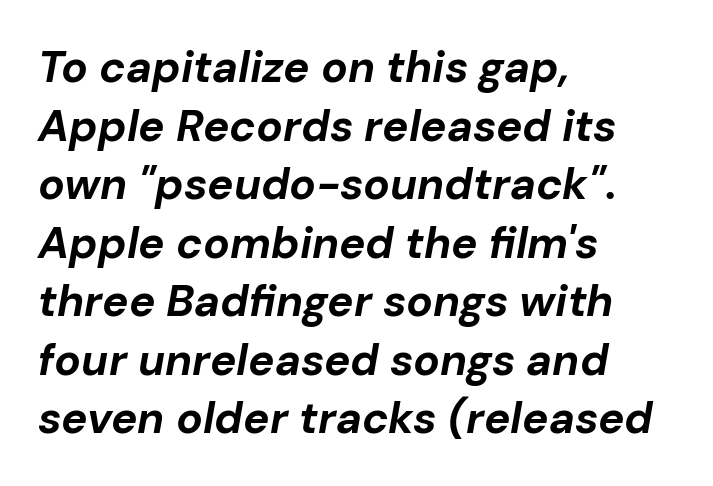
Every row of glyphs begins at an identical x-position on the left. Is this a fixed-width face? No — the glyphs have proportional, varying widths. Compared with typical paragraphs, the rows here are spaced about the same. Is the type slanted? Yes — the strokes lean at a clear angle.
